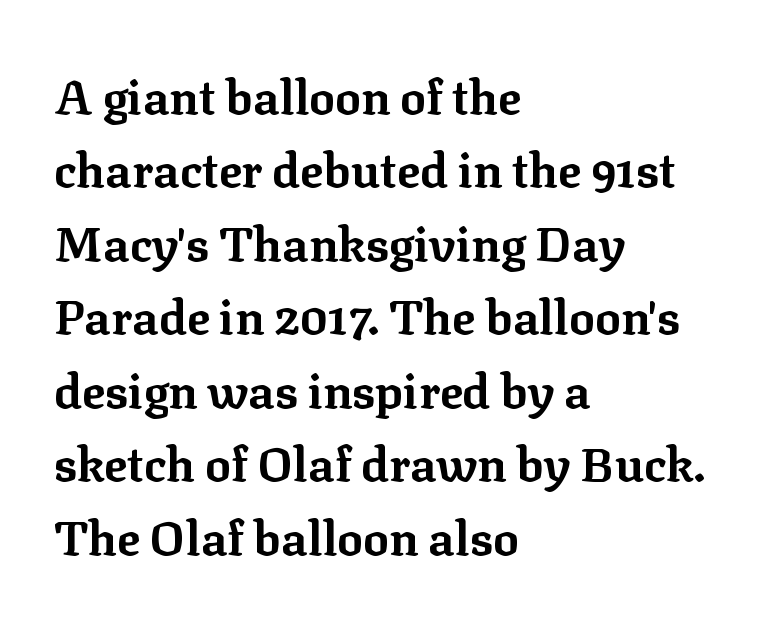
{"serif": "yes", "italic": "no", "bold": "yes", "weight": "bold", "width": "normal", "stroke_contrast": "low", "x_height": "medium", "monospaced": "no", "underline": "no", "align": "left", "line_spacing": "normal", "line_spacing_ratio": 1.53, "letter_spacing": "normal", "letter_spacing_em": 0.0, "glyph_px": 48}
